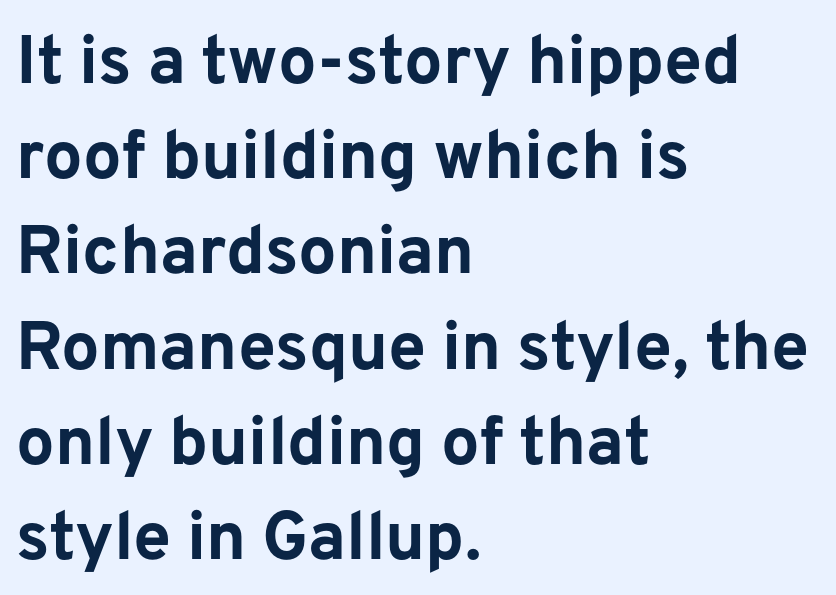
Q: Is the text bold? A: Yes.
Q: Is the text italic (slanted)? A: No, it is upright.
Q: Is the typeface a serif or a sans-serif typeface? A: Sans-serif.
Q: Is the text underlined? A: No.
Q: How is the paragraph aligned? A: Left-aligned.
Q: Is the spacing between letters normal or unusually wide? A: Normal.
Q: Is the spacing between lines tight, normal or loose? A: Normal.
Q: Width (condensed, normal, or wide)? A: Normal.
Q: Stroke contrast? A: Low.
Q: x-height? A: Medium.
Q: Monospaced? A: No.
